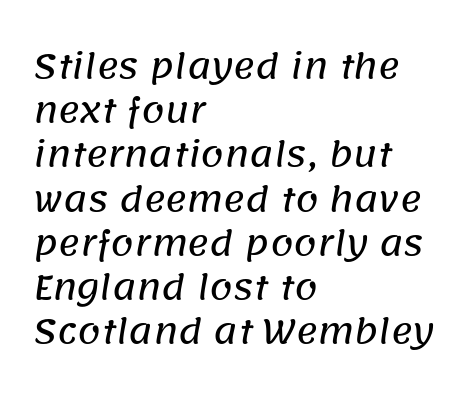
The designer left line spacing at the default. The type family on display is of the sans-serif kind. Clear beneath every line of the passage. Looks like regular typesetting: each glyph gets only the width it needs.
